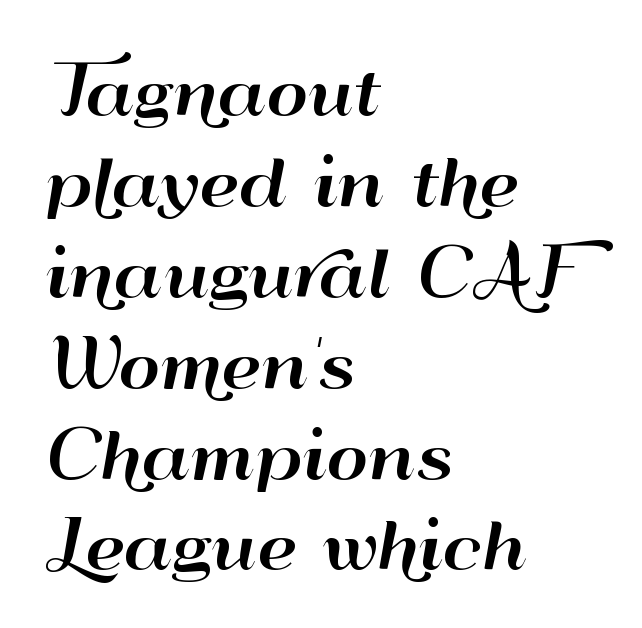
The image shows 64 px wide sans-serif type; set left-aligned, normal line spacing (1.42x), normal letter spacing, not underlined; high stroke contrast and a small x-height.
